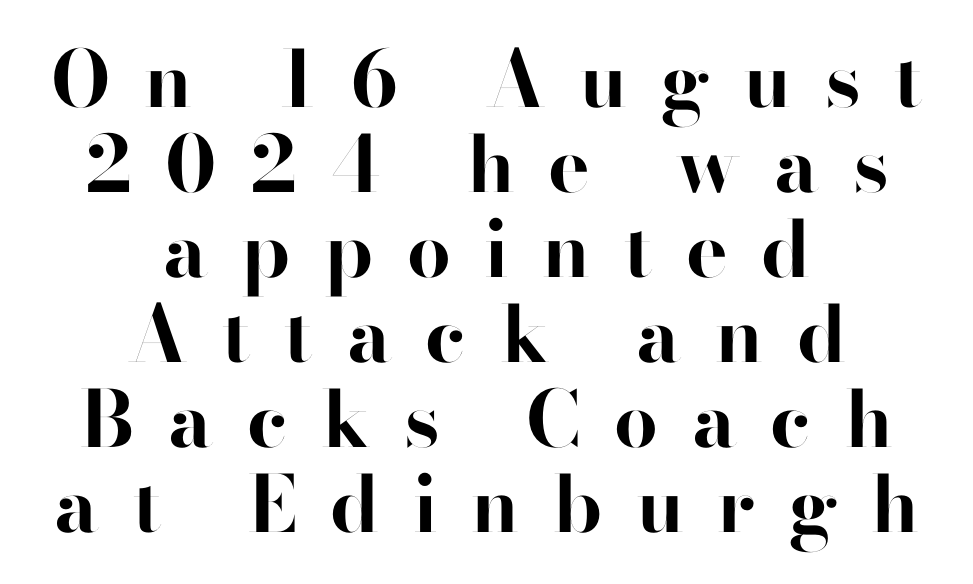
The image shows 78 px bold sans-serif type, upright; set centered, tight line spacing (1.09x), unusually wide letter spacing (+0.43 em), not underlined; high stroke contrast and a small x-height.
